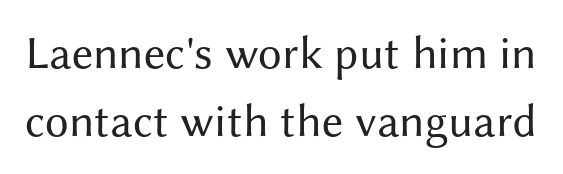
The characters display no serif detailing; their extremities are plain. Italic? Not at all — the glyphs are vertical. Baseline-to-baseline distance is the conventional proportion of letter height. Honestly, the letter spacing is just normal — you wouldn't notice it. Each letter keeps its own natural width here, so spacing adapts to shape.
